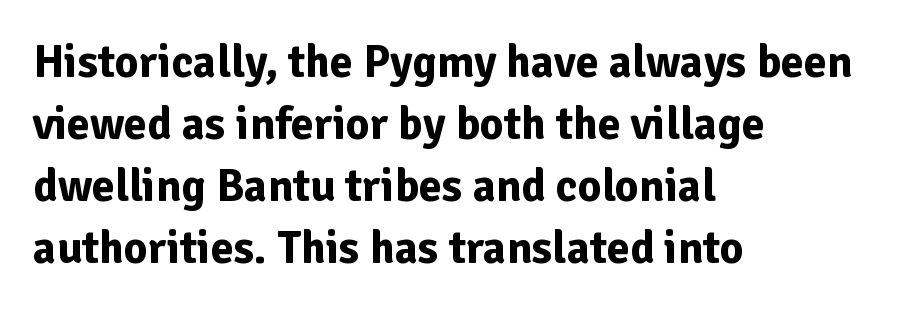
Q: Is the text bold? A: Yes.
Q: Is the text italic (slanted)? A: No, it is upright.
Q: Is the typeface a serif or a sans-serif typeface? A: Sans-serif.
Q: Is the text underlined? A: No.
Q: How is the paragraph aligned? A: Left-aligned.
Q: Is the spacing between letters normal or unusually wide? A: Normal.
Q: Is the spacing between lines tight, normal or loose? A: Normal.
Q: Width (condensed, normal, or wide)? A: Normal.
Q: Stroke contrast? A: Low.
Q: x-height? A: Medium.
Q: Monospaced? A: No.
